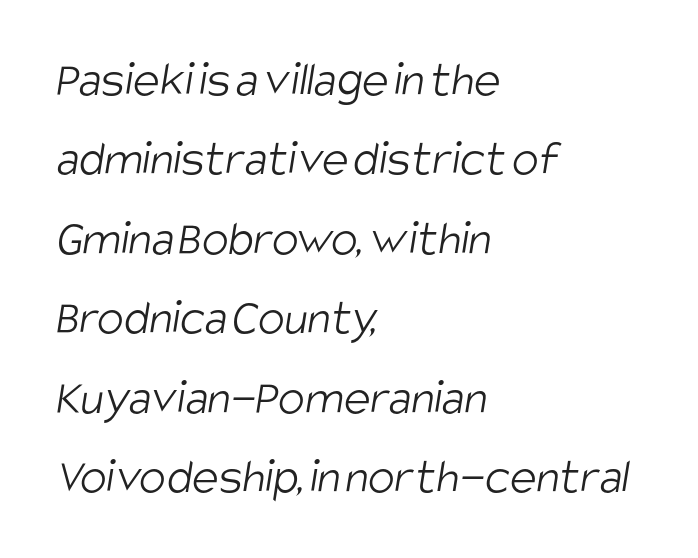
{"serif": "no", "bold": "no", "weight": "light", "width": "condensed", "stroke_contrast": "low", "x_height": "large", "monospaced": "no", "underline": "no", "align": "left", "line_spacing": "normal", "line_spacing_ratio": 1.59, "letter_spacing": "normal", "letter_spacing_em": 0.0, "glyph_px": 50}
